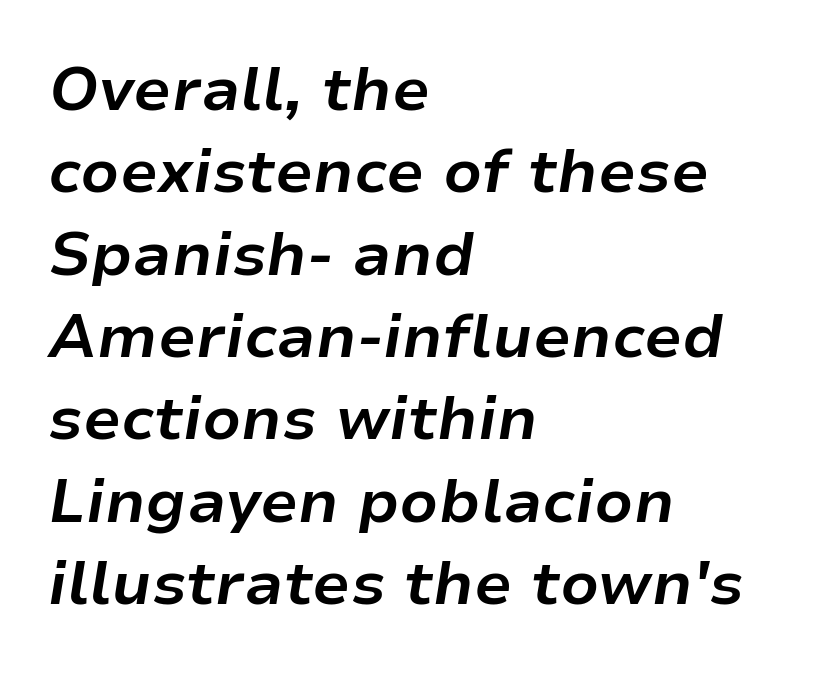
Q: Is the text bold? A: Yes.
Q: Is the text italic (slanted)? A: Yes, it leans right by about 9 degrees.
Q: Is the text underlined? A: No.
Q: How is the paragraph aligned? A: Left-aligned.
Q: Is the spacing between letters normal or unusually wide? A: Normal.
Q: Is the spacing between lines tight, normal or loose? A: Normal.
Q: Width (condensed, normal, or wide)? A: Normal.
Q: Stroke contrast? A: Low.
Q: x-height? A: Medium.
Q: Monospaced? A: No.
